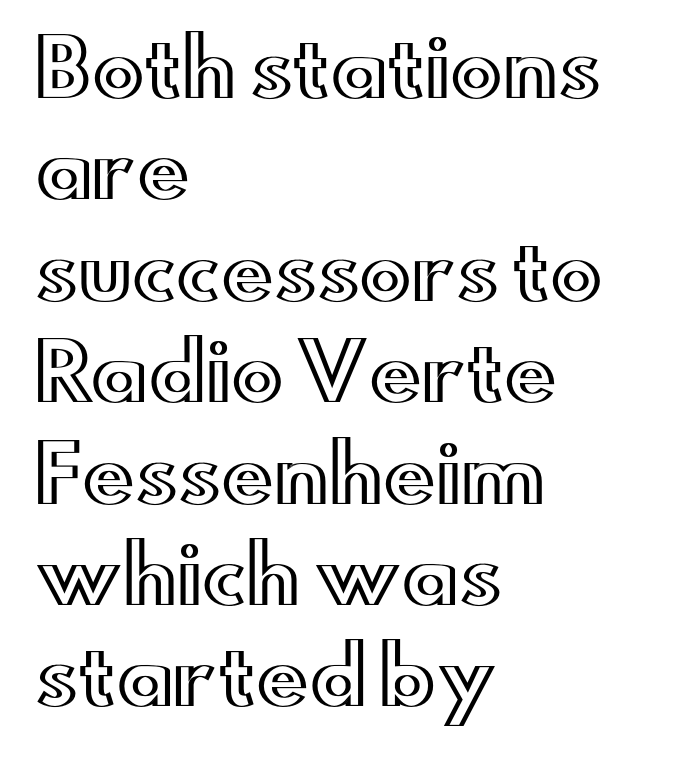
Q: Is the text italic (slanted)? A: No, it is upright.
Q: Is the text underlined? A: No.
Q: How is the paragraph aligned? A: Left-aligned.
Q: Is the spacing between letters normal or unusually wide? A: Normal.
Q: Is the spacing between lines tight, normal or loose? A: Normal.
Q: Width (condensed, normal, or wide)? A: Wide.
Q: x-height? A: Small.
Q: Monospaced? A: No.
